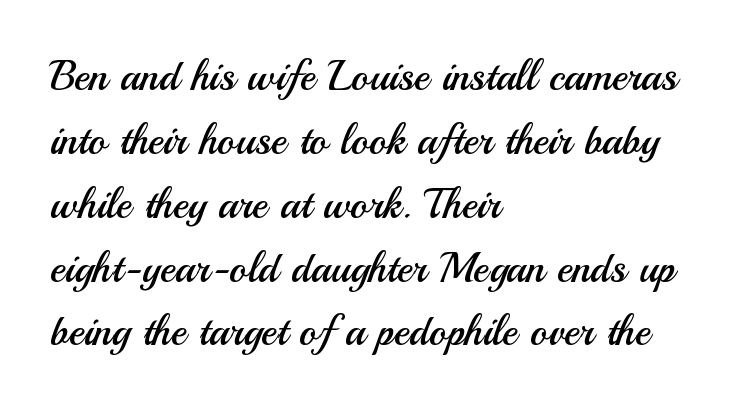
Q: Is the text bold? A: No.
Q: Is the text italic (slanted)? A: Yes.
Q: Is the typeface a serif or a sans-serif typeface? A: Sans-serif.
Q: Is the text underlined? A: No.
Q: How is the paragraph aligned? A: Left-aligned.
Q: Is the spacing between letters normal or unusually wide? A: Normal.
Q: Is the spacing between lines tight, normal or loose? A: Normal.
Q: Width (condensed, normal, or wide)? A: Normal.
Q: Stroke contrast? A: Medium.
Q: x-height? A: Small.
Q: Monospaced? A: No.
